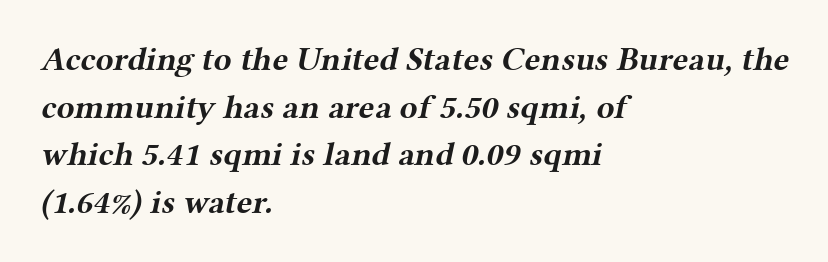
{"serif": "yes", "bold": "yes", "weight": "bold", "width": "wide", "stroke_contrast": "medium", "x_height": "medium", "monospaced": "no", "underline": "no", "align": "left", "line_spacing": "normal", "line_spacing_ratio": 1.44, "letter_spacing": "normal", "letter_spacing_em": 0.0, "glyph_px": 33}
